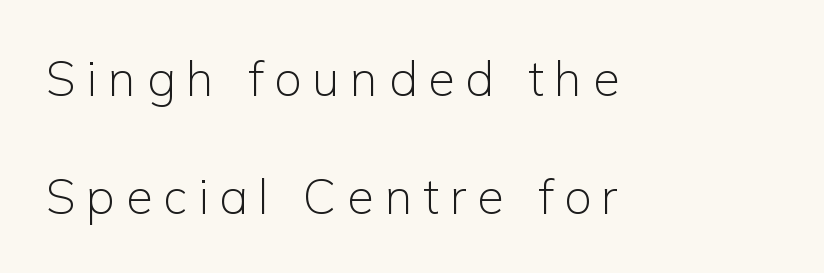
Caption: multi-line text, flush left, ragged right. Notice how the stems are strictly vertical — no italics here. Heaviness? Minimal to ordinary, like unemphasized prose. Underlining? Definitely not there. Each word looks stretched out because of the extra space between its letters.
